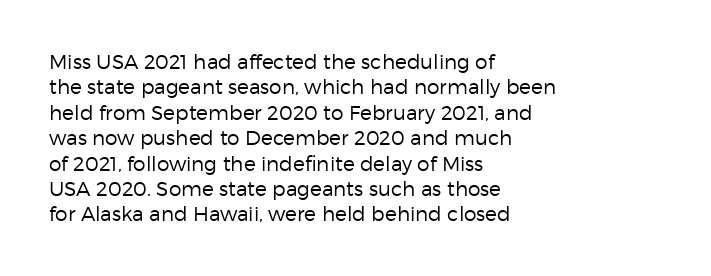
The rows are spaced the way most documents space them. Weight: in the light-to-regular range. Each word holds together tightly as a unit, with standard inter-letter gaps. Nobody drew a line under any word here.
